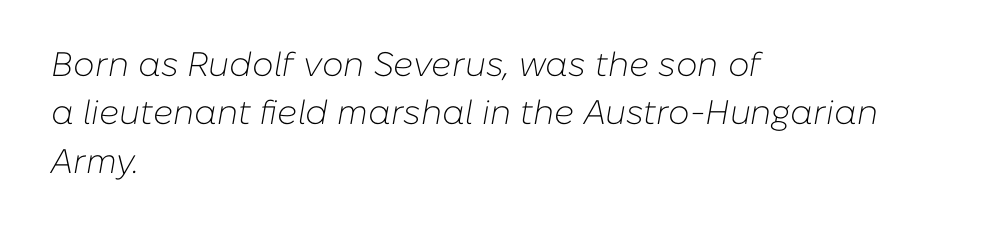
Q: Is the text bold? A: No.
Q: Is the text italic (slanted)? A: Yes, it leans right by about 10 degrees.
Q: Is the text underlined? A: No.
Q: How is the paragraph aligned? A: Left-aligned.
Q: Is the spacing between letters normal or unusually wide? A: Normal.
Q: Is the spacing between lines tight, normal or loose? A: Normal.
Q: Width (condensed, normal, or wide)? A: Normal.
Q: Stroke contrast? A: Low.
Q: x-height? A: Medium.
Q: Monospaced? A: No.
